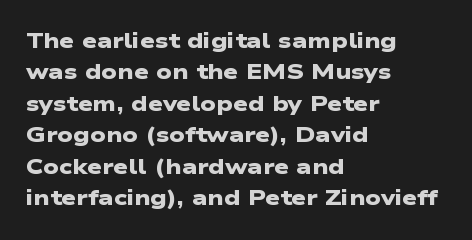
Q: Is the text bold? A: Yes.
Q: Is the text underlined? A: No.
Q: How is the paragraph aligned? A: Left-aligned.
Q: Is the spacing between letters normal or unusually wide? A: Normal.
Q: Is the spacing between lines tight, normal or loose? A: Normal.
